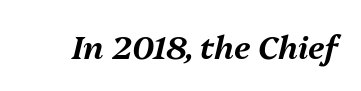
Q: Is the text italic (slanted)? A: Yes, it leans right by about 13 degrees.
Q: Is the text underlined? A: No.
Q: Is the spacing between letters normal or unusually wide? A: Normal.
Q: Width (condensed, normal, or wide)? A: Normal.
Q: Stroke contrast? A: Medium.
Q: x-height? A: Medium.
Q: Monospaced? A: No.
